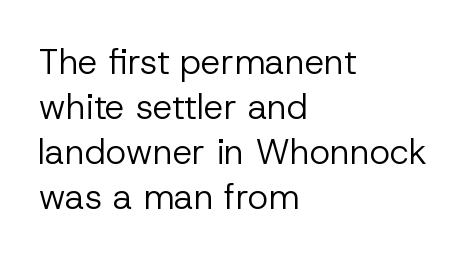
{"serif": "no", "italic": "no", "bold": "no", "weight": "regular", "width": "normal", "stroke_contrast": "low", "x_height": "medium", "monospaced": "no", "underline": "no", "align": "left", "line_spacing": "normal", "line_spacing_ratio": 1.29, "letter_spacing": "normal", "letter_spacing_em": 0.0, "glyph_px": 35}
